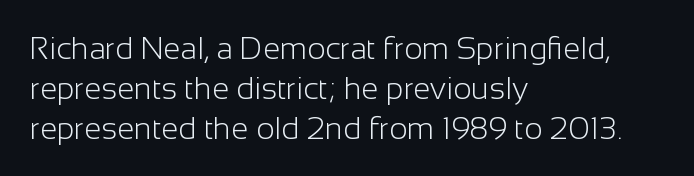
{"serif": "no", "italic": "no", "bold": "no", "weight": "light", "width": "normal", "stroke_contrast": "low", "x_height": "medium", "monospaced": "no", "underline": "no", "align": "left", "line_spacing": "normal", "line_spacing_ratio": 1.29, "letter_spacing": "normal", "letter_spacing_em": 0.0, "glyph_px": 31}
